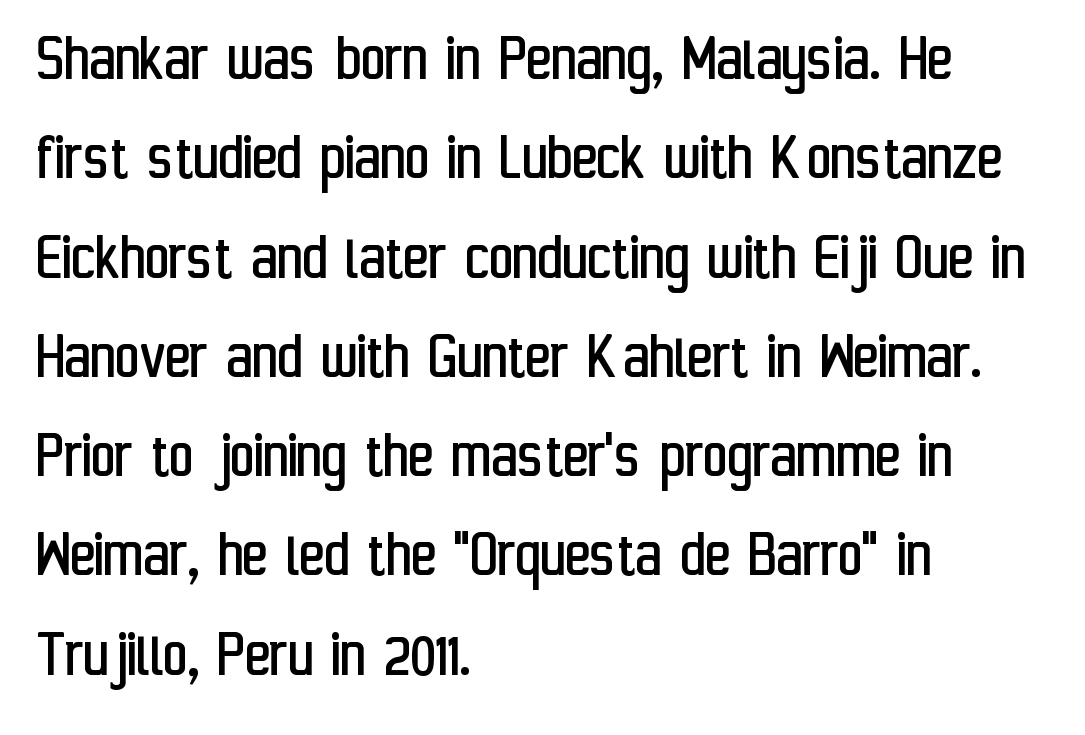
Is the stroke heavy? The answer is a plain regular-or-lighter. Any mark beneath the type? The region is blank. The typeface chosen for these lines omits serifs. Varying glyph widths throughout — classic text-font behaviour.
